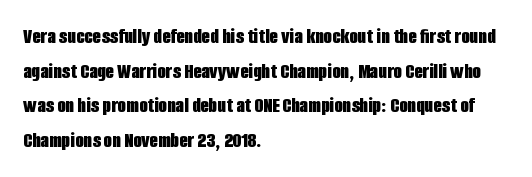
The image shows 22 px bold type, upright; set left-aligned, normal line spacing (1.57x), normal letter spacing, not underlined.
